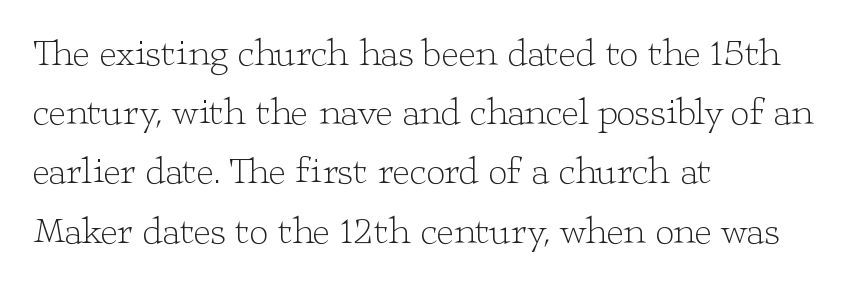
A typesetter would call this proportional, since set widths differ per character. Line starts are locked; line ends wander. This block has exactly the height ordinary leading produces. Only glyphs here, with clear space below each row. Nothing unusual about the tracking: characters are spaced as the font intends.
